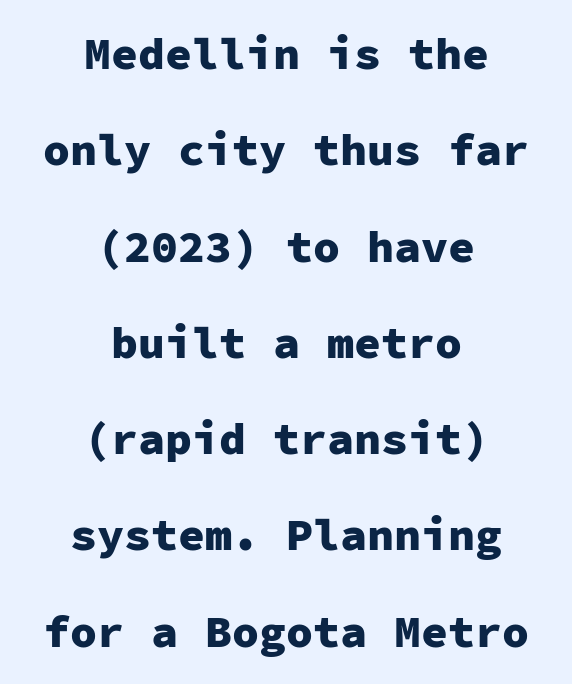
Q: Is the text bold? A: Yes.
Q: Is the text italic (slanted)? A: No, it is upright.
Q: Is the typeface a serif or a sans-serif typeface? A: Sans-serif.
Q: Is the text underlined? A: No.
Q: How is the paragraph aligned? A: Centered.
Q: Is the spacing between letters normal or unusually wide? A: Normal.
Q: Is the spacing between lines tight, normal or loose? A: Loose.
Q: Width (condensed, normal, or wide)? A: Normal.
Q: Stroke contrast? A: Low.
Q: x-height? A: Medium.
Q: Monospaced? A: Yes.
